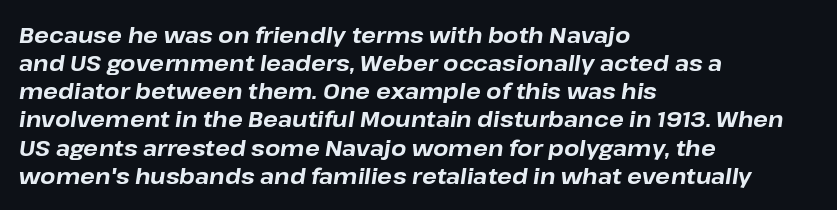
{"italic": "yes", "lean": "right", "slant_degrees": 8, "bold": "yes", "underline": "no", "align": "left", "line_spacing": "normal", "line_spacing_ratio": 1.28, "letter_spacing": "normal", "letter_spacing_em": 0.0, "glyph_px": 22}
